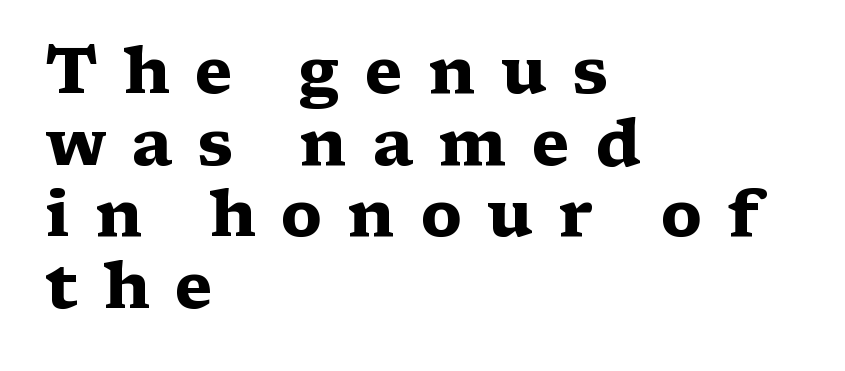
{"serif": "yes", "italic": "no", "bold": "yes", "weight": "heavy", "width": "wide", "stroke_contrast": "medium", "x_height": "medium", "monospaced": "no", "underline": "no", "align": "left", "line_spacing": "tight", "line_spacing_ratio": 1.12, "letter_spacing": "wide", "letter_spacing_em": 0.39, "glyph_px": 64}
